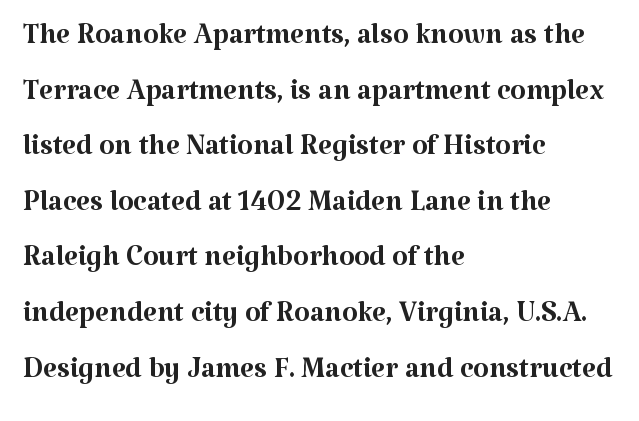
{"serif": "yes", "italic": "no", "bold": "no", "weight": "regular", "width": "normal", "stroke_contrast": "medium", "x_height": "medium", "monospaced": "no", "underline": "no", "align": "left", "line_spacing": "normal", "line_spacing_ratio": 1.39, "letter_spacing": "normal", "letter_spacing_em": 0.0, "glyph_px": 40}
